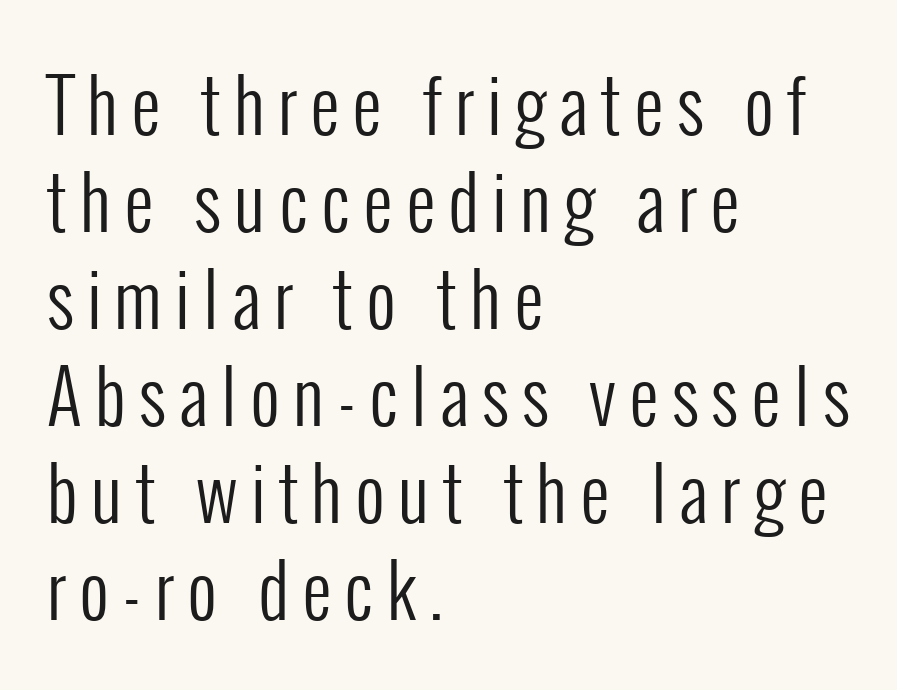
Q: Is the text bold? A: No.
Q: Is the text italic (slanted)? A: No, it is upright.
Q: Is the typeface a serif or a sans-serif typeface? A: Sans-serif.
Q: Is the text underlined? A: No.
Q: How is the paragraph aligned? A: Left-aligned.
Q: Is the spacing between lines tight, normal or loose? A: Normal.
Q: Width (condensed, normal, or wide)? A: Condensed.
Q: Stroke contrast? A: Low.
Q: x-height? A: Medium.
Q: Monospaced? A: No.
